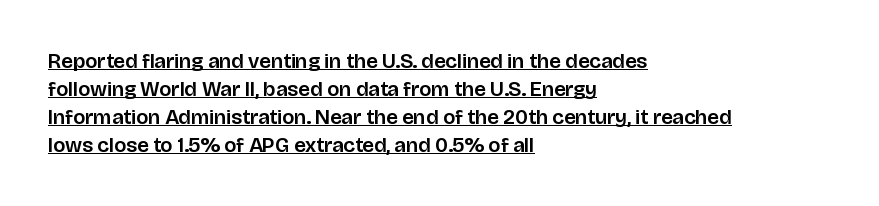
{"italic": "no", "underline": "yes", "align": "left", "line_spacing": "normal", "line_spacing_ratio": 1.33, "letter_spacing": "normal", "letter_spacing_em": 0.0, "glyph_px": 21}
